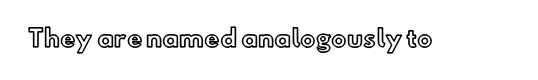
Each word holds together tightly as a unit, with standard inter-letter gaps. Posture: upright roman. The specimen omits any rule beneath the text block's lines.
